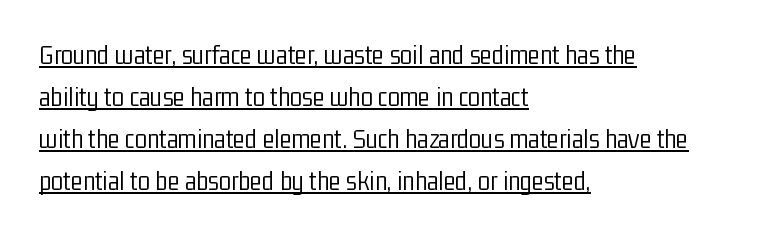
The image shows 28 px light, condensed sans-serif type, upright; set left-aligned, normal line spacing (1.5x), normal letter spacing, underlined; low stroke contrast and a medium x-height.
